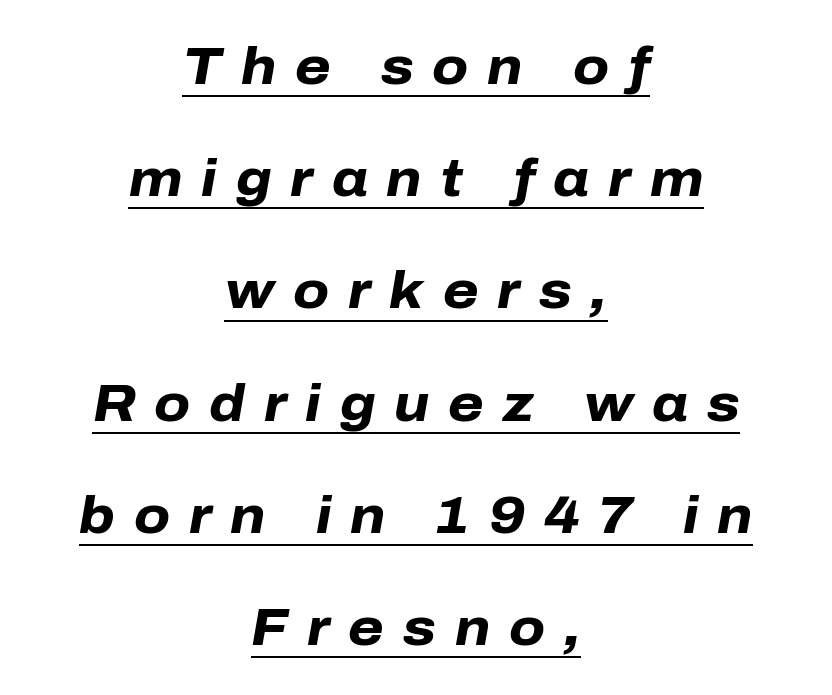
Q: Is the text bold? A: Yes.
Q: Is the text italic (slanted)? A: Yes, it leans right by about 10 degrees.
Q: Is the text underlined? A: Yes.
Q: How is the paragraph aligned? A: Centered.
Q: Is the spacing between letters normal or unusually wide? A: Unusually wide.
Q: Is the spacing between lines tight, normal or loose? A: Loose.
Q: Width (condensed, normal, or wide)? A: Normal.
Q: Stroke contrast? A: Low.
Q: x-height? A: Medium.
Q: Monospaced? A: No.
